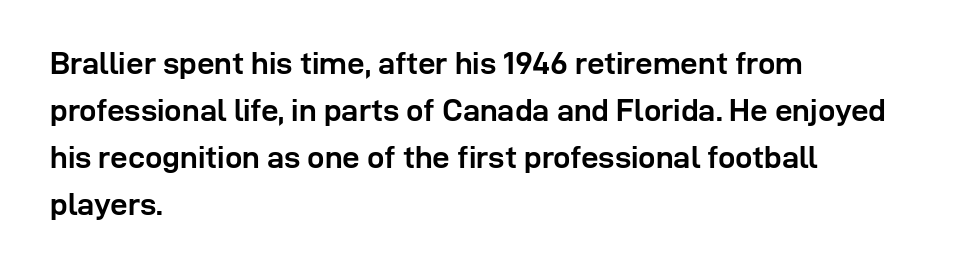
The image shows 31 px semibold sans-serif type, upright; set left-aligned, normal line spacing (1.52x), normal letter spacing, not underlined; low stroke contrast and a medium x-height.
